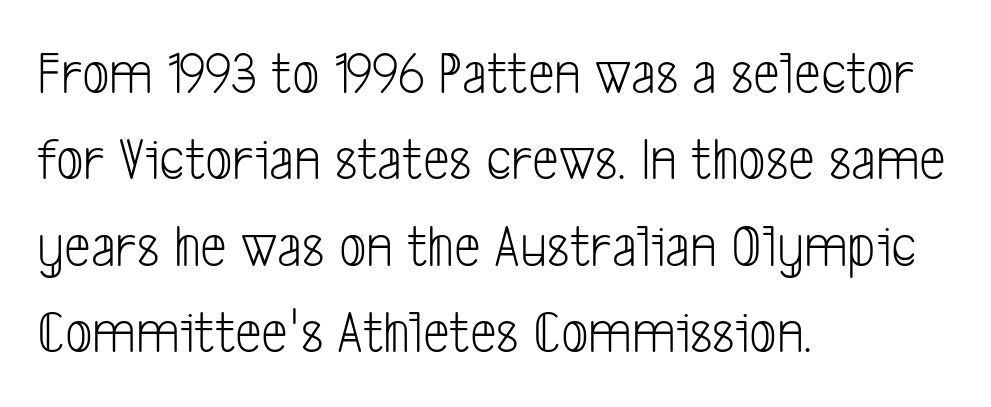
These lines are rendered in a variable-pitch font. The line-height multiplier appears to be the usual default. Tracking value appears to be zero — textbook default spacing. Has an underline been added? It has not. Horizontally, the lines are justified to the leading edge only.
